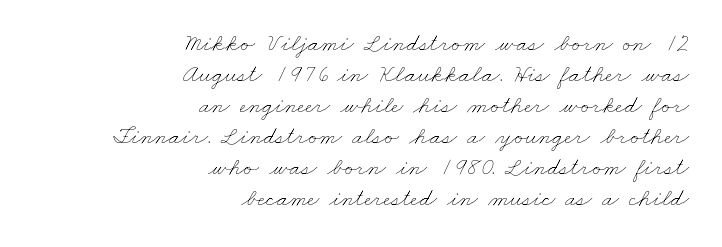
The image shows 25 px text type; set right-aligned, line spacing 1.24x, normal letter spacing, not underlined.
